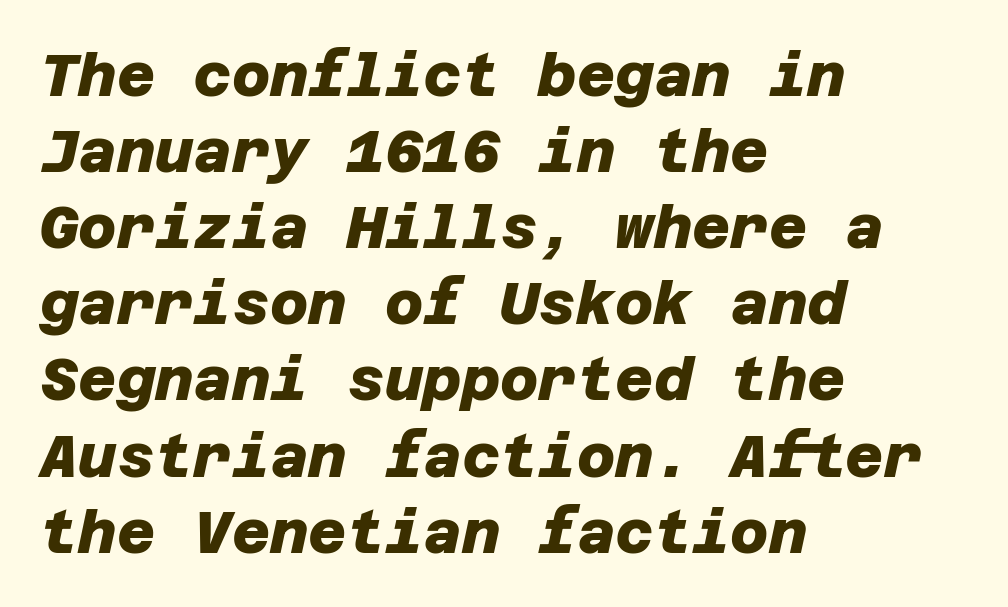
{"serif": "no", "bold": "yes", "weight": "heavy", "width": "normal", "stroke_contrast": "low", "x_height": "large", "underline": "no", "align": "left", "line_spacing": "normal", "line_spacing_ratio": 1.29, "letter_spacing": "normal", "letter_spacing_em": 0.0, "glyph_px": 59}
